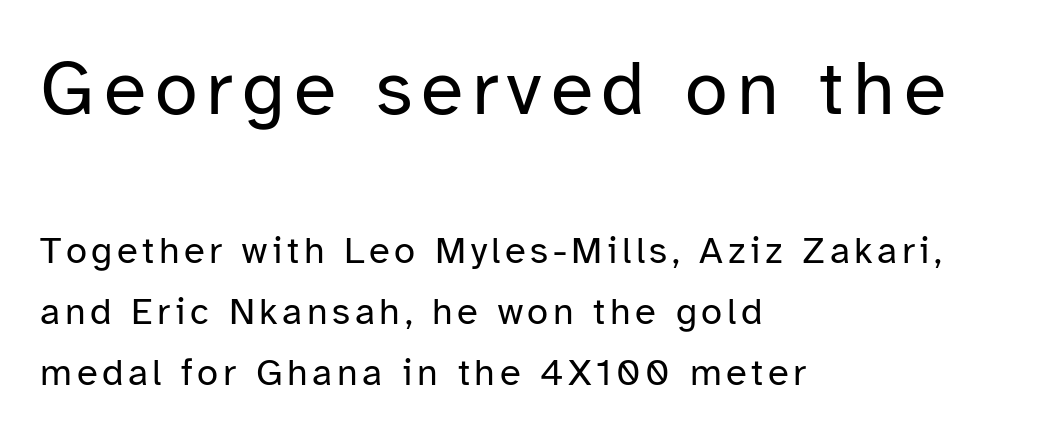
{"serif": "no", "italic": "no", "bold": "no", "weight": "regular", "width": "normal", "stroke_contrast": "low", "x_height": "medium", "monospaced": "no", "underline": "no", "align": "left", "line_spacing": "normal", "line_spacing_ratio": 1.61, "larger_block": "first", "size_ratio": 2.03, "glyph_px": 77}
